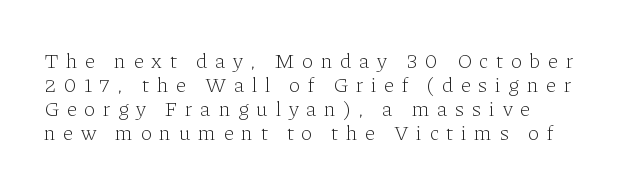
Q: Is the text bold? A: No.
Q: Is the text italic (slanted)? A: No, it is upright.
Q: Is the text underlined? A: No.
Q: How is the paragraph aligned? A: Left-aligned.
Q: Is the spacing between letters normal or unusually wide? A: Unusually wide.
Q: Is the spacing between lines tight, normal or loose? A: Tight.
